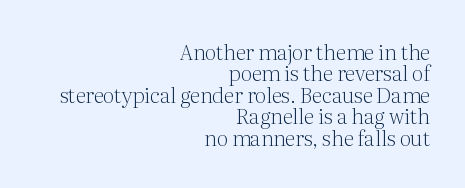
The image shows 21 px text type, upright; set right-aligned, tight line spacing (1.02x), normal letter spacing, not underlined.
